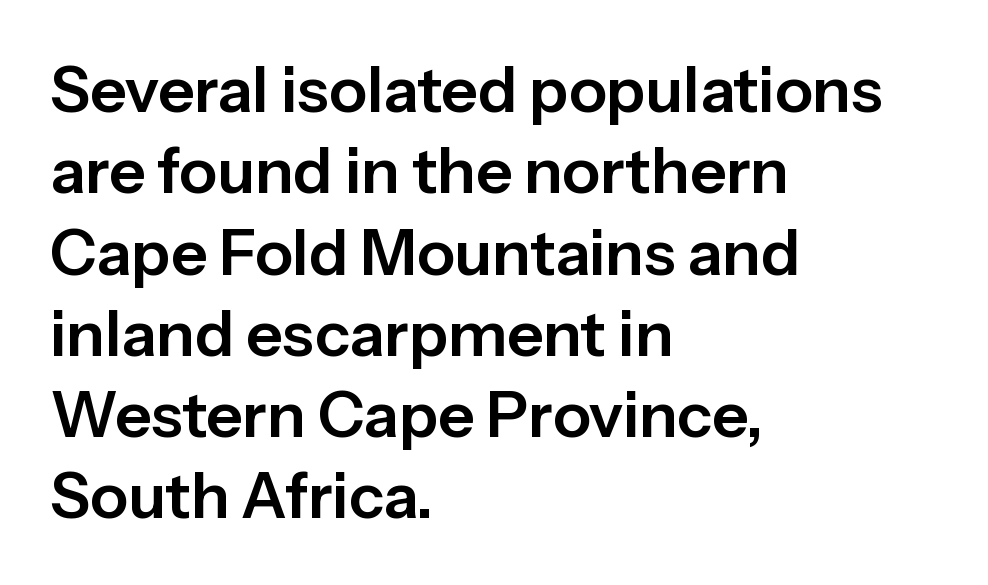
Which margin do the lines hug? The left one — the right edge is uneven. The letters stand straight up with perfectly vertical stems. The zone under the glyphs is completely vacant. The passage shown is typed in a proportional face where columns would drift. Each word holds together tightly as a unit, with standard inter-letter gaps. Typographically, this falls in the sans-serif category.
